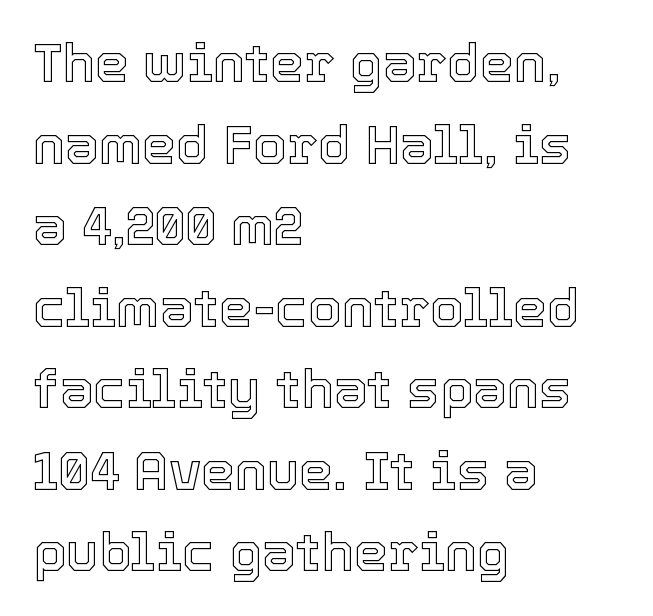
{"italic": "no", "width": "normal", "x_height": "medium", "monospaced": "no", "underline": "no", "align": "left", "line_spacing": "normal", "line_spacing_ratio": 1.51, "letter_spacing": "normal", "letter_spacing_em": 0.0, "glyph_px": 54}
